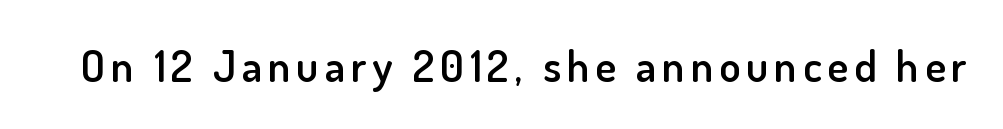
The letters carry no serifs — their stems end cleanly without finishing strokes. You can tell it's not italic because the verticals are truly vertical. On the weight axis this lands at semibold, roughly 600. The specimen omits any rule beneath the text block's lines. Note the varied advance widths — an 'i' is clearly narrower than an 'm'.
